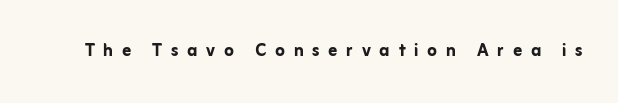
Q: Is the text bold? A: Yes.
Q: Is the text italic (slanted)? A: No, it is upright.
Q: Is the text underlined? A: No.
Q: Is the spacing between letters normal or unusually wide? A: Unusually wide.
